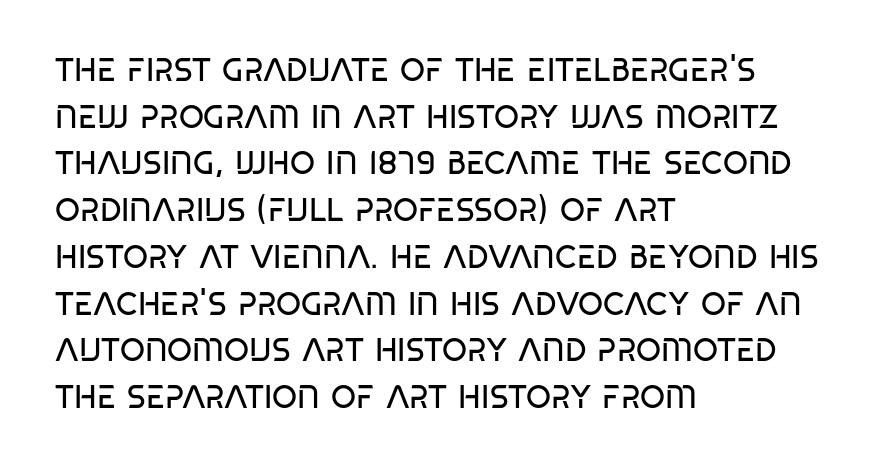
{"serif": "no", "bold": "no", "weight": "regular", "width": "condensed", "stroke_contrast": "low", "x_height": "large", "monospaced": "no", "underline": "no", "align": "left", "line_spacing": "normal", "line_spacing_ratio": 1.46, "letter_spacing": "normal", "letter_spacing_em": 0.0, "glyph_px": 32}
